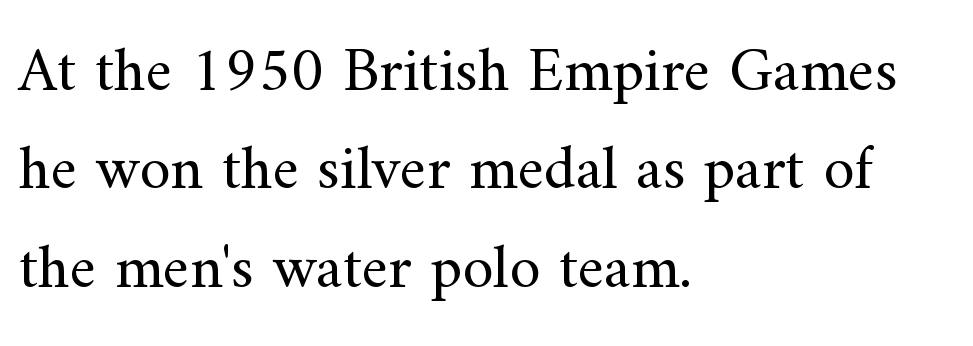
{"serif": "yes", "italic": "no", "bold": "no", "weight": "regular", "width": "normal", "stroke_contrast": "medium", "x_height": "small", "monospaced": "no", "underline": "no", "align": "left", "line_spacing": "normal", "line_spacing_ratio": 1.56, "letter_spacing": "normal", "letter_spacing_em": 0.0, "glyph_px": 63}
